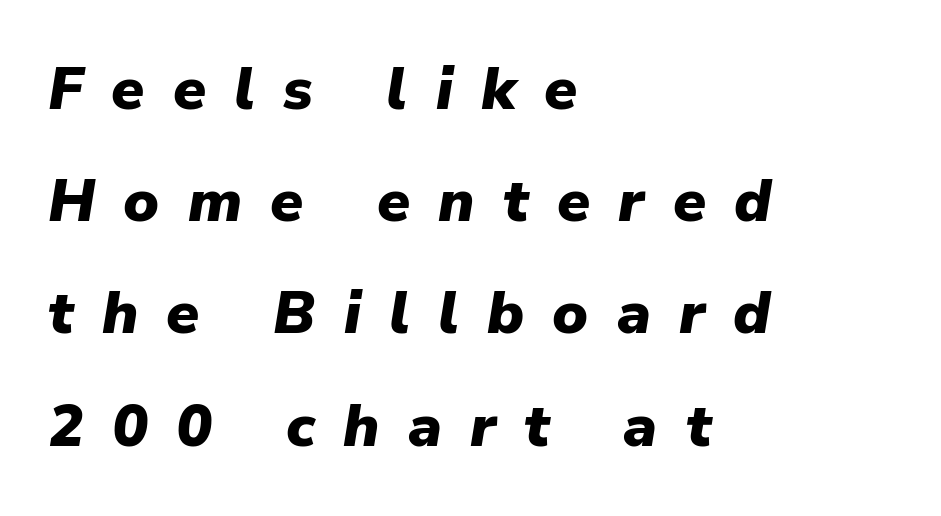
{"italic": "yes", "lean": "right", "slant_degrees": 9, "bold": "yes", "weight": "heavy", "width": "normal", "stroke_contrast": "low", "x_height": "medium", "monospaced": "no", "underline": "no", "align": "left", "line_spacing_ratio": 1.87, "letter_spacing": "wide", "letter_spacing_em": 0.47, "glyph_px": 60}
